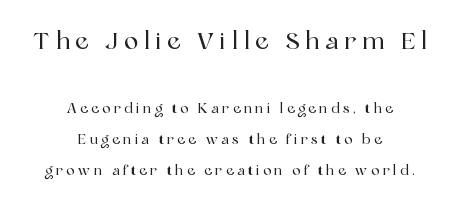
Q: Is the text italic (slanted)? A: No, it is upright.
Q: Is the text underlined? A: No.
Q: How is the paragraph aligned? A: Centered.
Q: Is the spacing between letters normal or unusually wide? A: Unusually wide.
Q: Is the spacing between lines tight, normal or loose? A: Loose.
Q: Which block of text is set in a larger size, the first (top) or the second (bottom)? A: The first (top) one.
